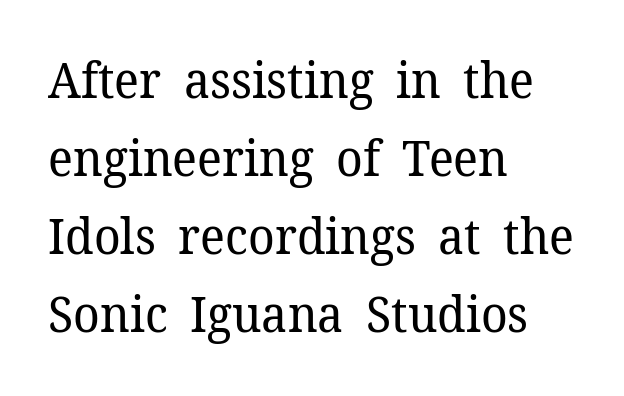
{"serif": "yes", "italic": "no", "bold": "no", "weight": "regular", "width": "normal", "stroke_contrast": "low", "x_height": "medium", "monospaced": "no", "underline": "no", "align": "left", "line_spacing": "normal", "line_spacing_ratio": 1.56, "letter_spacing": "normal", "letter_spacing_em": 0.0, "glyph_px": 50}
